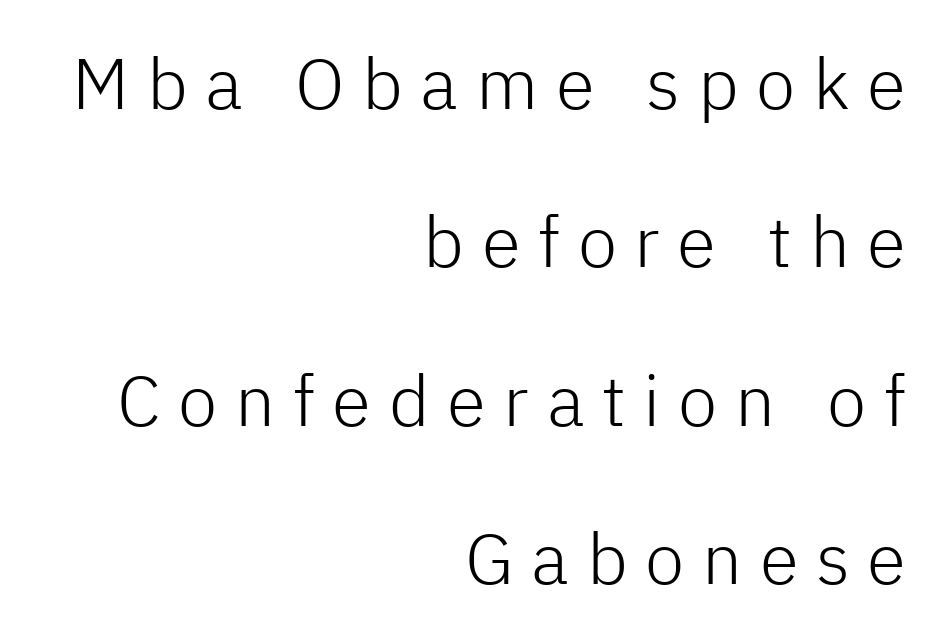
The image shows 71 px light sans-serif type, upright; set right-aligned, loose line spacing (2.23x), unusually wide letter spacing (+0.25 em), not underlined; low stroke contrast and a medium x-height.
